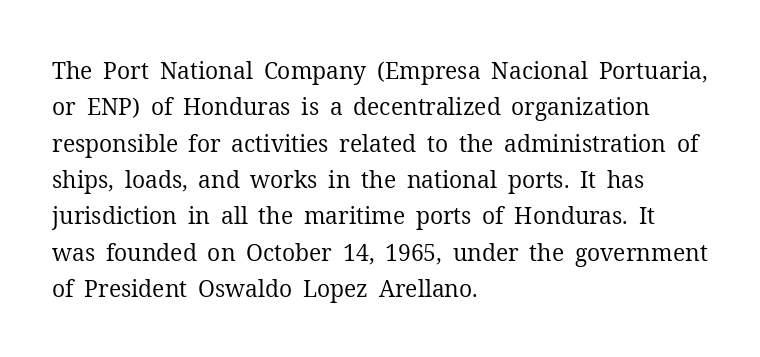
{"italic": "no", "bold": "no", "underline": "no", "align": "left", "line_spacing": "normal", "line_spacing_ratio": 1.58, "letter_spacing": "normal", "letter_spacing_em": 0.0, "glyph_px": 23}
